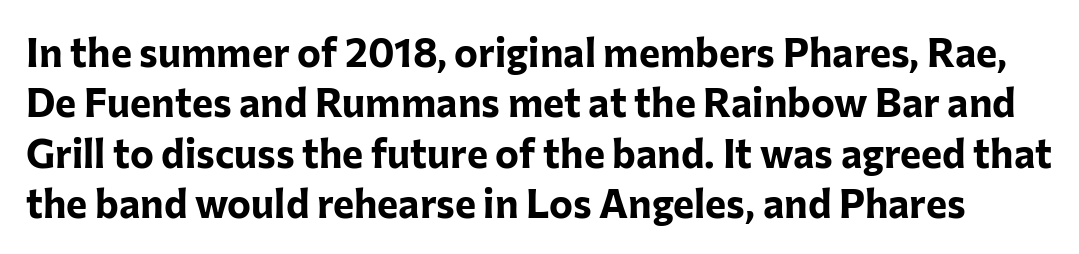
Heft: maximum for text — a bold. Do the characters align in a grid? No, the font is proportional. Lines of text with bare space underneath. Unlike italic type, these characters show no tilt at all. Does the type have serifs? No, each stem ends abruptly.
